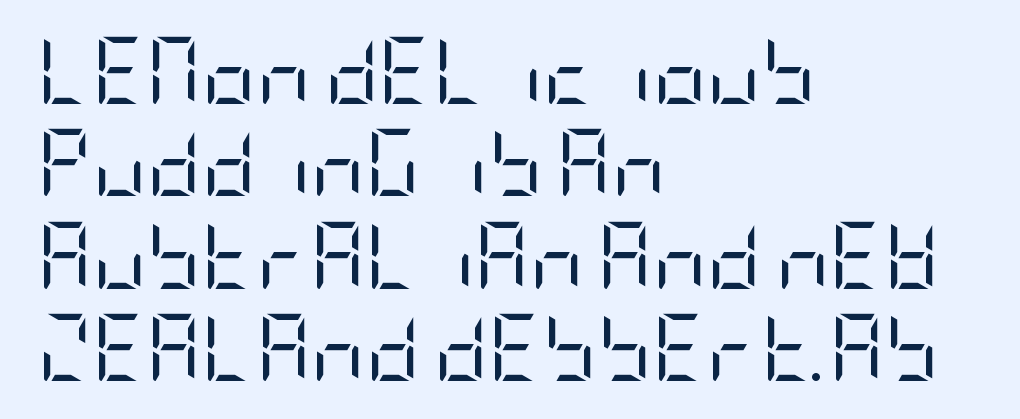
{"serif": "no", "italic": "no", "bold": "no", "weight": "regular", "width": "condensed", "stroke_contrast": "low", "x_height": "large", "underline": "no", "align": "left", "line_spacing": "normal", "line_spacing_ratio": 1.38, "letter_spacing": "normal", "letter_spacing_em": 0.0, "glyph_px": 67}
